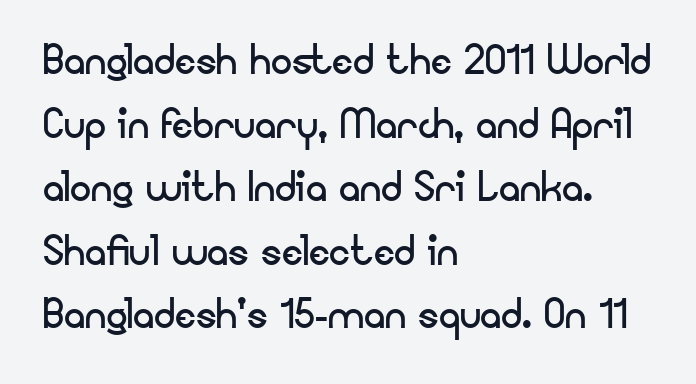
Q: Is the text bold? A: No.
Q: Is the text italic (slanted)? A: No, it is upright.
Q: Is the typeface a serif or a sans-serif typeface? A: Sans-serif.
Q: Is the text underlined? A: No.
Q: How is the paragraph aligned? A: Left-aligned.
Q: Is the spacing between letters normal or unusually wide? A: Normal.
Q: Width (condensed, normal, or wide)? A: Normal.
Q: Stroke contrast? A: Low.
Q: x-height? A: Small.
Q: Monospaced? A: No.
